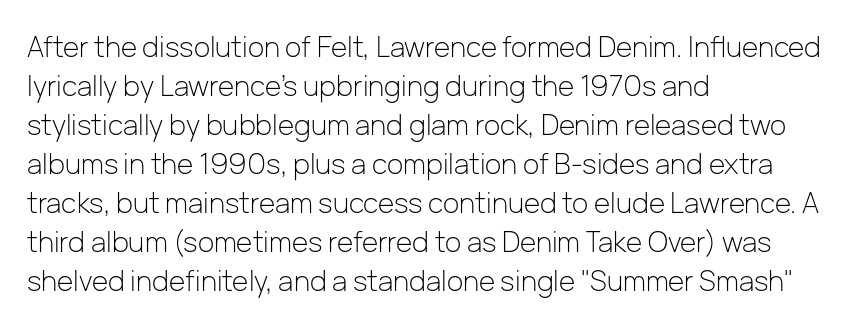
The image shows 28 px light sans-serif type, upright; set left-aligned, normal line spacing (1.39x), normal letter spacing, not underlined; low stroke contrast and a medium x-height.
